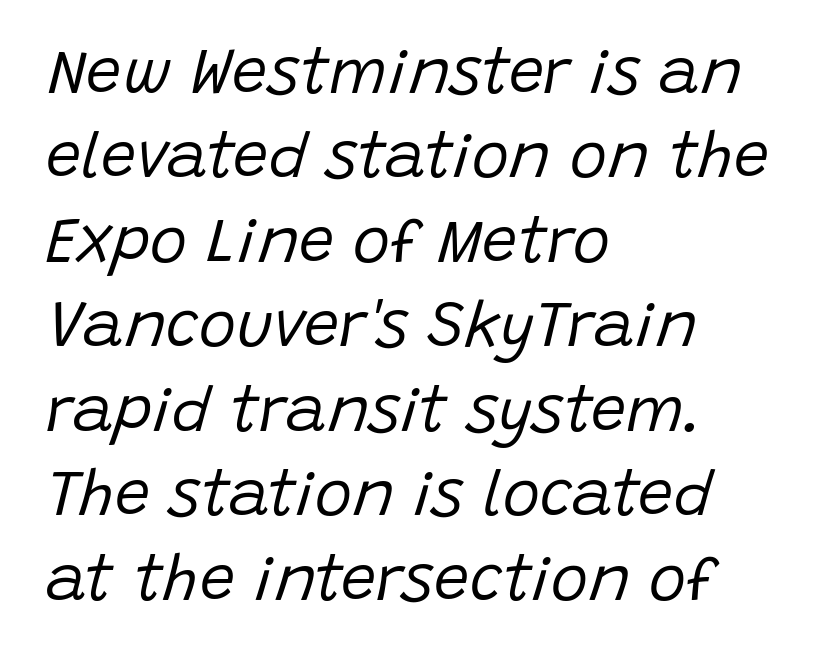
{"italic": "yes", "lean": "right", "slant_degrees": 15, "bold": "no", "weight": "regular", "width": "normal", "stroke_contrast": "low", "x_height": "large", "monospaced": "no", "underline": "no", "align": "left", "line_spacing": "normal", "line_spacing_ratio": 1.34, "letter_spacing": "normal", "letter_spacing_em": 0.0, "glyph_px": 63}
